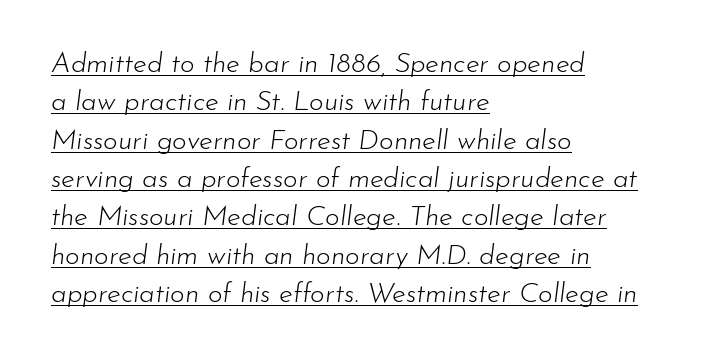
The image shows 28 px light type, italic (leaning right); set left-aligned, normal line spacing (1.37x), normal letter spacing, underlined; low stroke contrast and a small x-height.
